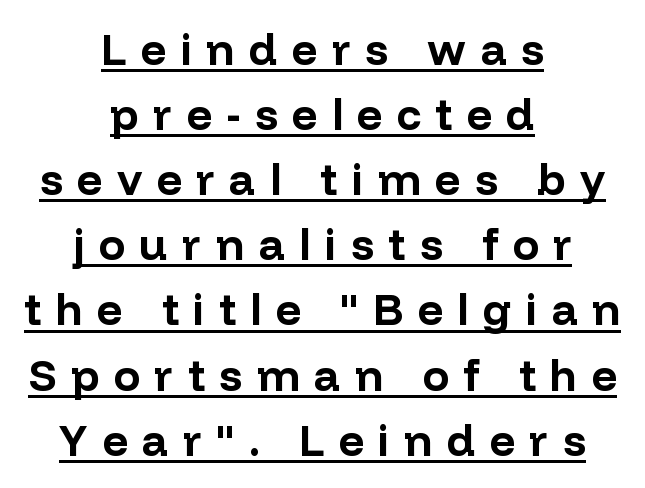
The line texture is sparse and dotted thanks to wide tracking. The passage shown is emphatically bold. Designer's note — italics off, roman on. The vertical gap from one line to the next is medium. Examine the stroke ends and you'll find no serifs.
